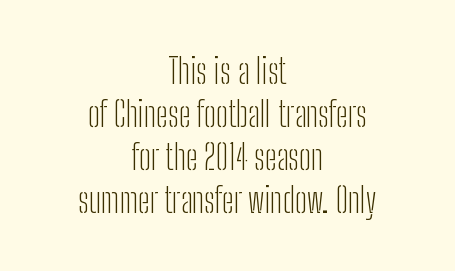
Q: Is the text bold? A: No.
Q: Is the text italic (slanted)? A: No, it is upright.
Q: Is the typeface a serif or a sans-serif typeface? A: Sans-serif.
Q: Is the text underlined? A: No.
Q: How is the paragraph aligned? A: Centered.
Q: Is the spacing between letters normal or unusually wide? A: Normal.
Q: Width (condensed, normal, or wide)? A: Condensed.
Q: Stroke contrast? A: Low.
Q: x-height? A: Medium.
Q: Monospaced? A: No.
